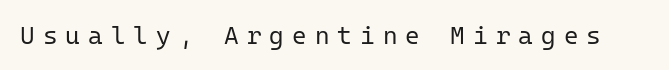
Nope, not italic — everything's standing straight. The cut favours lightness, reaching ordinary text weight at its darkest. A typesetter would call this heavily tracked-out type. Type without underlining.
